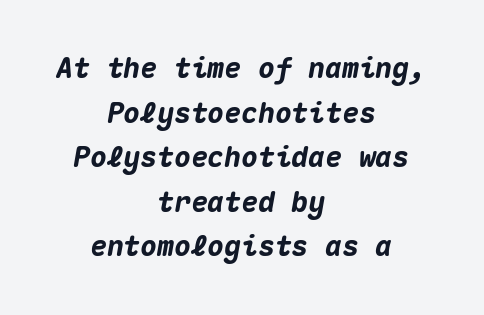
The image shows 28 px heavy type, italic (leaning right), monospaced; set centered, normal line spacing (1.59x), normal letter spacing, not underlined; medium stroke contrast and a medium x-height.
